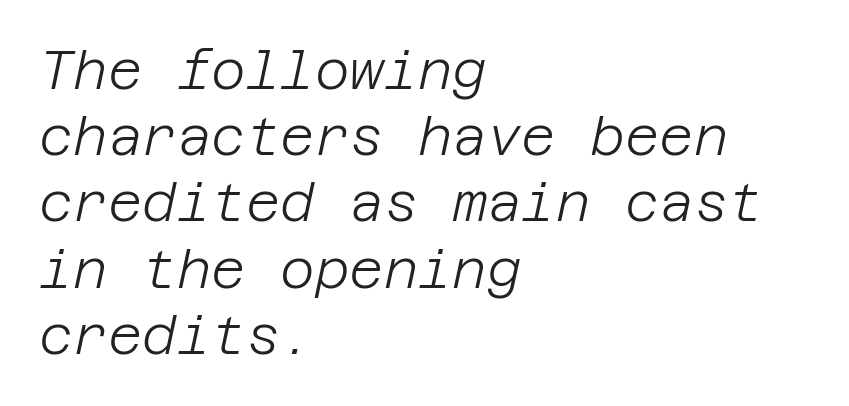
The image shows 53 px light type, italic (leaning right); set left-aligned, normal line spacing (1.25x), normal letter spacing, not underlined; low stroke contrast and a large x-height.
